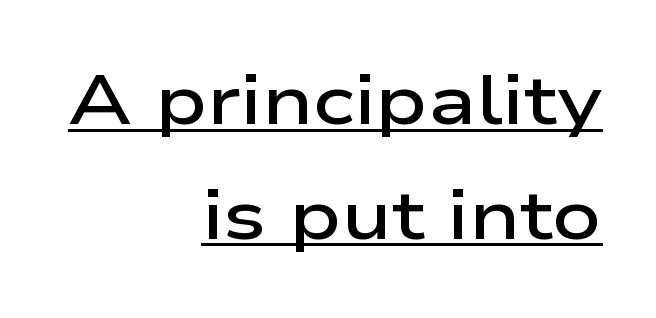
Evenly set lines give the paragraph a standard silhouette. This is the regular roman posture of the typeface. The letters sit at their default tracking, neither squeezed nor spread. Leftover space on each line is placed entirely before the opening word.
